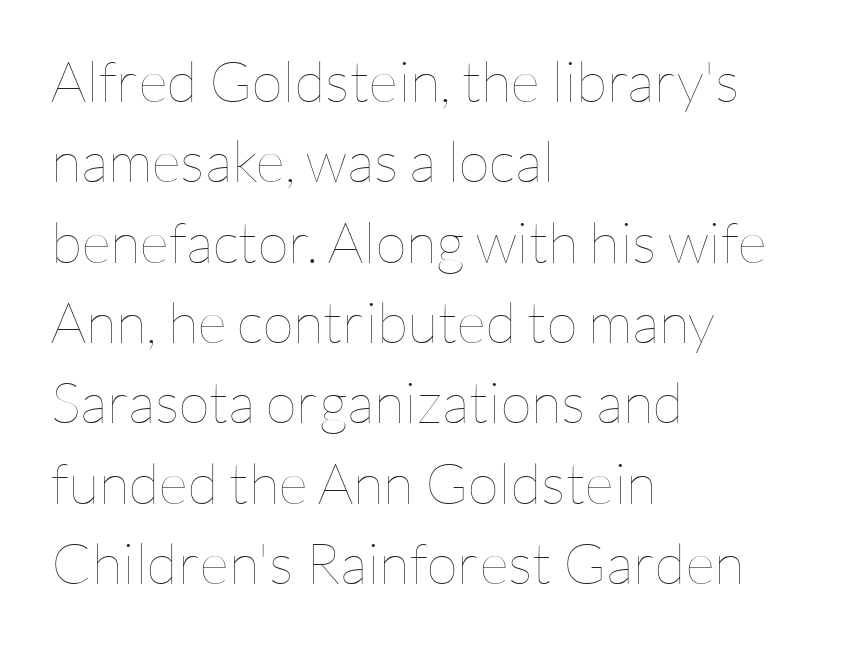
The image shows 57 px thin type, upright; set left-aligned, normal line spacing (1.41x), normal letter spacing, not underlined; low stroke contrast and a medium x-height.
